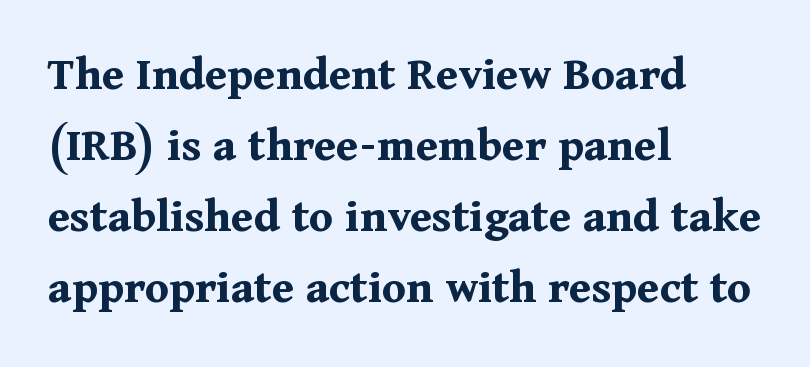
Is there any slant? The stems are plumb. This sample has the flowing, uneven cadence of proportional lettering. The designer left line spacing at the default. What kind of face is this? One with serifs. The specimen omits any rule beneath the text block's lines. There is no visible air inserted between adjacent glyphs.
